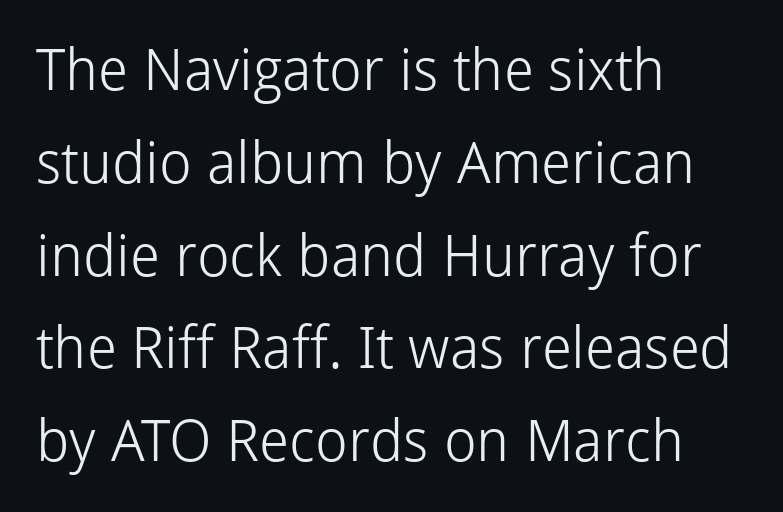
The image shows 58 px light sans-serif type, upright; set left-aligned, normal line spacing (1.6x), normal letter spacing, not underlined; low stroke contrast and a medium x-height.
